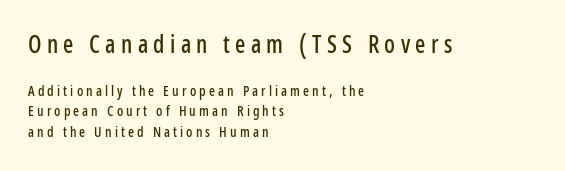
{"italic": "no", "underline": "no", "align": "left", "line_spacing": "normal", "line_spacing_ratio": 1.45, "letter_spacing": "wide", "letter_spacing_em": 0.22, "larger_block": "first", "size_ratio": 1.71, "glyph_px": 24}
